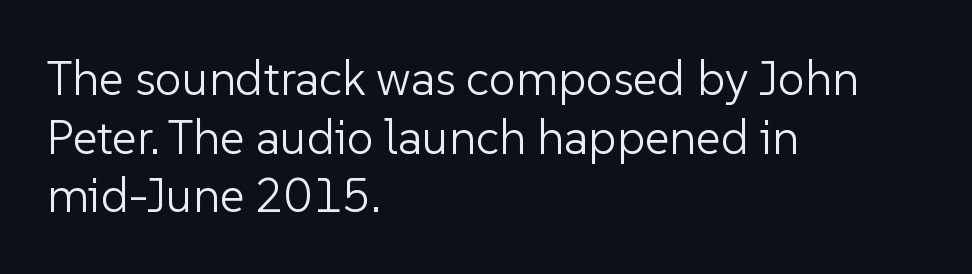
{"serif": "no", "italic": "no", "bold": "no", "weight": "light", "width": "normal", "stroke_contrast": "low", "x_height": "medium", "monospaced": "no", "underline": "no", "align": "left", "line_spacing_ratio": 1.22, "letter_spacing": "normal", "letter_spacing_em": 0.0, "glyph_px": 48}
